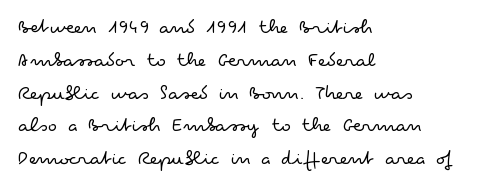
{"italic": "no", "bold": "no", "underline": "no", "align": "left", "line_spacing": "normal", "line_spacing_ratio": 1.49, "letter_spacing": "normal", "letter_spacing_em": 0.0, "glyph_px": 22}
